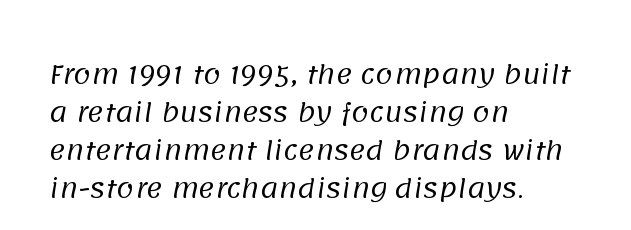
The image shows 25 px text type; set left-aligned, normal line spacing (1.52x), normal letter spacing, not underlined.
